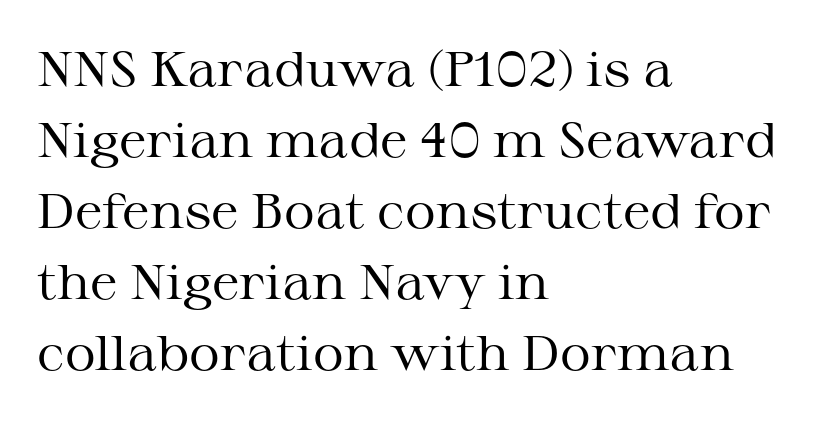
{"serif": "yes", "italic": "no", "bold": "no", "weight": "regular", "width": "wide", "stroke_contrast": "medium", "x_height": "medium", "monospaced": "no", "underline": "no", "align": "left", "line_spacing": "normal", "line_spacing_ratio": 1.48, "letter_spacing": "normal", "letter_spacing_em": 0.0, "glyph_px": 48}
